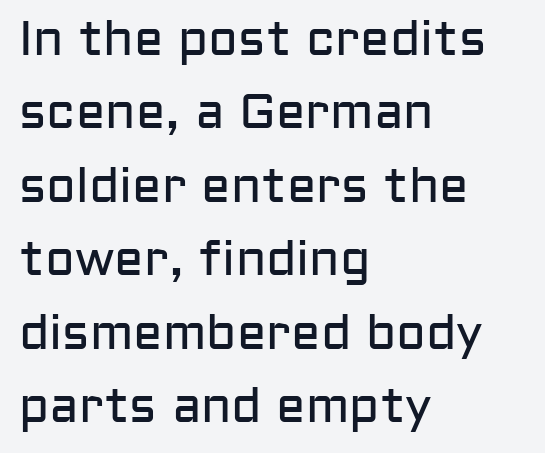
Q: Is the text bold? A: No.
Q: Is the text italic (slanted)? A: No, it is upright.
Q: Is the typeface a serif or a sans-serif typeface? A: Sans-serif.
Q: Is the text underlined? A: No.
Q: How is the paragraph aligned? A: Left-aligned.
Q: Is the spacing between letters normal or unusually wide? A: Normal.
Q: Is the spacing between lines tight, normal or loose? A: Normal.
Q: Width (condensed, normal, or wide)? A: Normal.
Q: Stroke contrast? A: Low.
Q: x-height? A: Medium.
Q: Monospaced? A: No.
